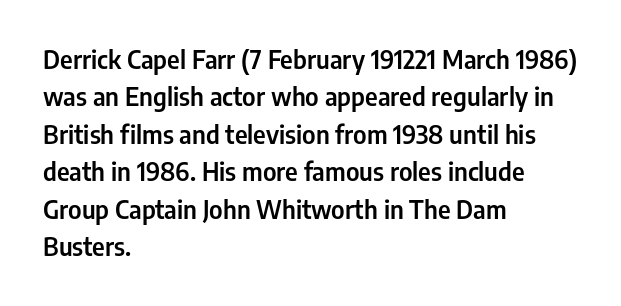
Q: Is the text italic (slanted)? A: No, it is upright.
Q: Is the text underlined? A: No.
Q: How is the paragraph aligned? A: Left-aligned.
Q: Is the spacing between letters normal or unusually wide? A: Normal.
Q: Is the spacing between lines tight, normal or loose? A: Normal.
